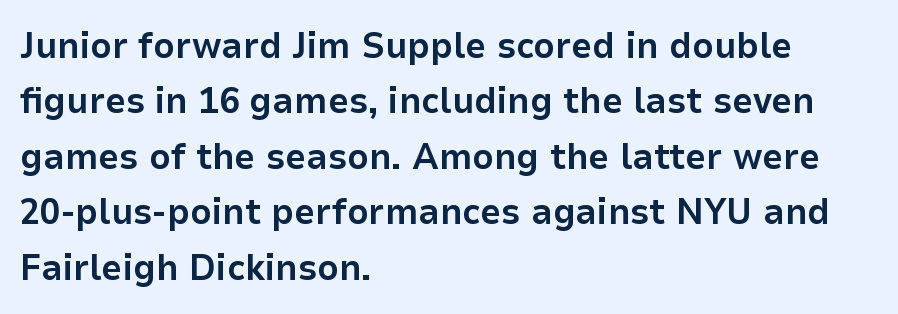
{"serif": "no", "italic": "no", "bold": "yes", "weight": "bold", "width": "normal", "stroke_contrast": "low", "x_height": "medium", "monospaced": "no", "underline": "no", "align": "left", "line_spacing": "normal", "line_spacing_ratio": 1.5, "letter_spacing": "normal", "letter_spacing_em": 0.0, "glyph_px": 37}
